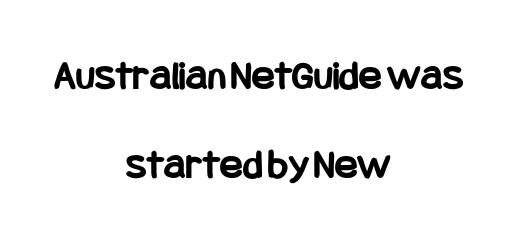
Q: Is the text bold? A: Yes.
Q: Is the text italic (slanted)? A: No, it is upright.
Q: Is the typeface a serif or a sans-serif typeface? A: Sans-serif.
Q: Is the text underlined? A: No.
Q: How is the paragraph aligned? A: Centered.
Q: Is the spacing between letters normal or unusually wide? A: Normal.
Q: Is the spacing between lines tight, normal or loose? A: Loose.
Q: Width (condensed, normal, or wide)? A: Condensed.
Q: Stroke contrast? A: Low.
Q: x-height? A: Large.
